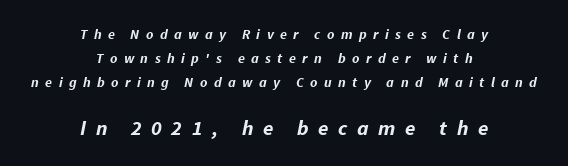
The image shows 21 px bold type, italic (leaning right); set centered, line spacing 1.71x, unusually wide letter spacing (+0.46 em), not underlined; the second (bottom) block is 1.5x larger.
